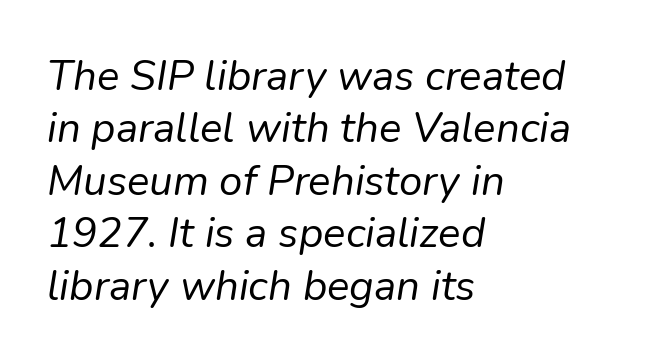
The image shows 42 px regular-weight type, italic (leaning right); set left-aligned, normal line spacing (1.25x), normal letter spacing, not underlined; low stroke contrast and a medium x-height.
